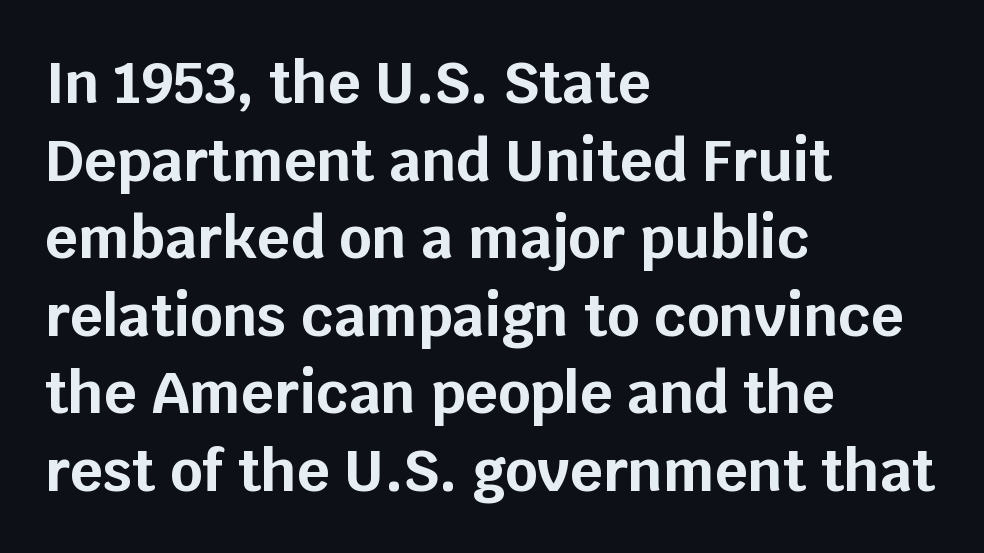
{"serif": "no", "italic": "no", "bold": "yes", "weight": "bold", "width": "normal", "stroke_contrast": "low", "x_height": "large", "monospaced": "no", "underline": "no", "align": "left", "line_spacing": "normal", "line_spacing_ratio": 1.36, "letter_spacing": "normal", "letter_spacing_em": 0.0, "glyph_px": 57}
